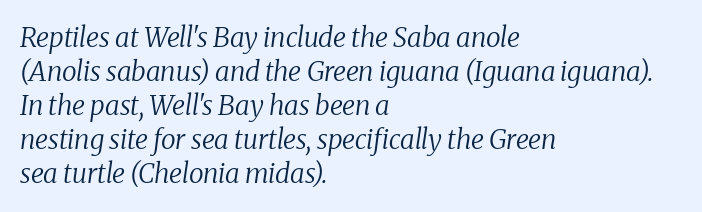
Weight: in the light-to-regular range. If you measured baseline to baseline, you'd find a middling distance. The lines are quadded left. Every character sits at an angle, as italics do. These lines keep a tight, regular rhythm from letter to letter. Lines of text with bare space underneath.
